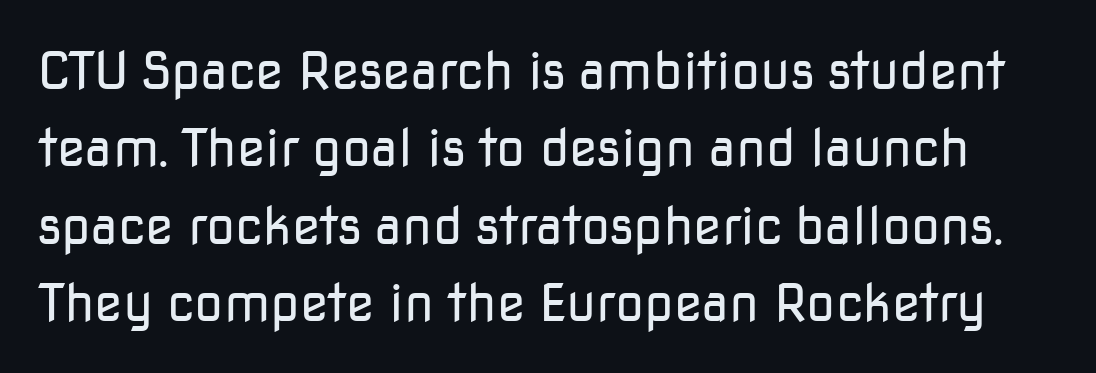
Q: Is the text bold? A: No.
Q: Is the text italic (slanted)? A: No, it is upright.
Q: Is the typeface a serif or a sans-serif typeface? A: Sans-serif.
Q: Is the text underlined? A: No.
Q: Is the spacing between letters normal or unusually wide? A: Normal.
Q: Is the spacing between lines tight, normal or loose? A: Normal.
Q: Width (condensed, normal, or wide)? A: Normal.
Q: Stroke contrast? A: Low.
Q: x-height? A: Medium.
Q: Monospaced? A: No.
